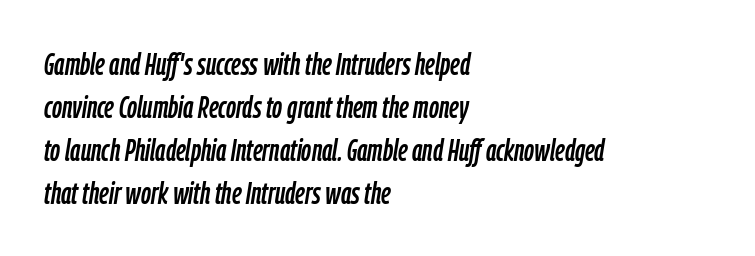
Style check: oblique. The face used here is rendered with its standard letterfit. Line starts are locked; line ends wander. The letters advance in unequal steps, a hallmark of proportional type. Anything drawn beneath the words? Only blank space.
